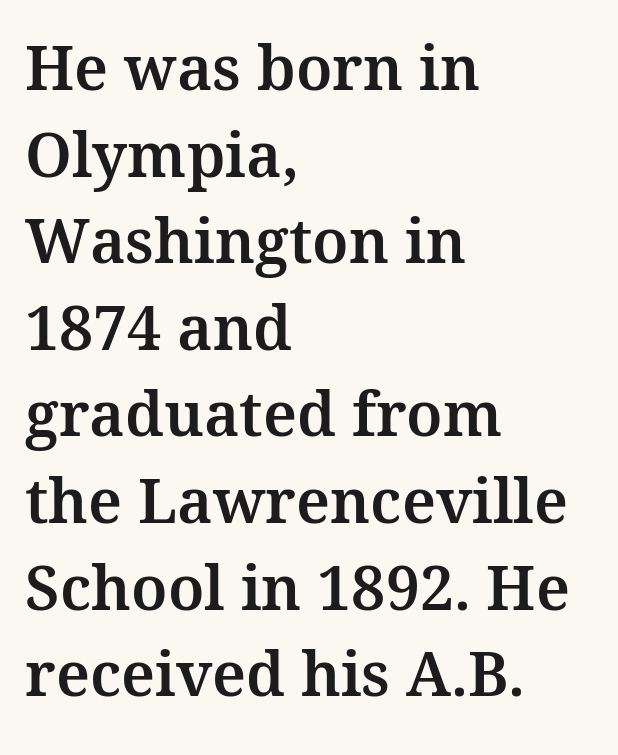
Q: Is the text italic (slanted)? A: No, it is upright.
Q: Is the typeface a serif or a sans-serif typeface? A: Serif.
Q: Is the text underlined? A: No.
Q: How is the paragraph aligned? A: Left-aligned.
Q: Is the spacing between letters normal or unusually wide? A: Normal.
Q: Is the spacing between lines tight, normal or loose? A: Normal.
Q: Width (condensed, normal, or wide)? A: Normal.
Q: Stroke contrast? A: Medium.
Q: x-height? A: Medium.
Q: Monospaced? A: No.
